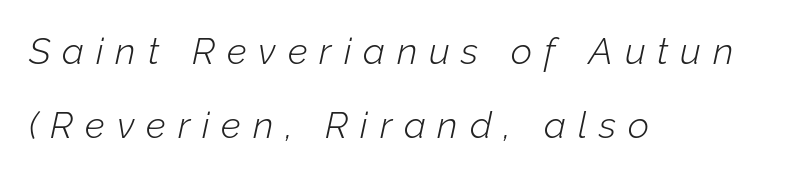
The lines are spread far apart with generous leading. Descenders are the only things crossing below the line. Loose tracking; the words dissolve into strings of separated letters. The typeface has the unassuming heft of standard copy or less. Left-aligned paragraph, ragged on the right.
